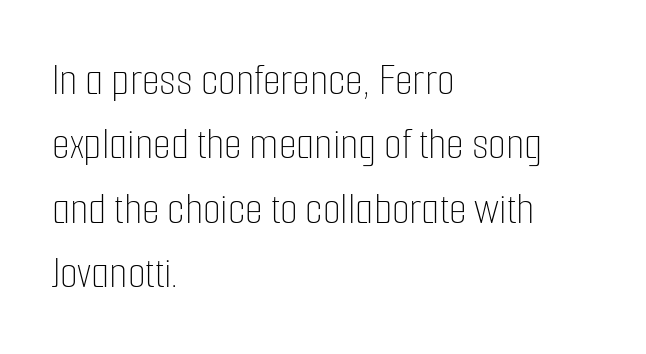
Letter spacing: default. Regular leading. The zone under the glyphs is completely vacant. Character widths vary here, with narrow letters taking less room than wide ones. Caption: multi-line text, flush left, ragged right. The font's upright variant was chosen for this text.
